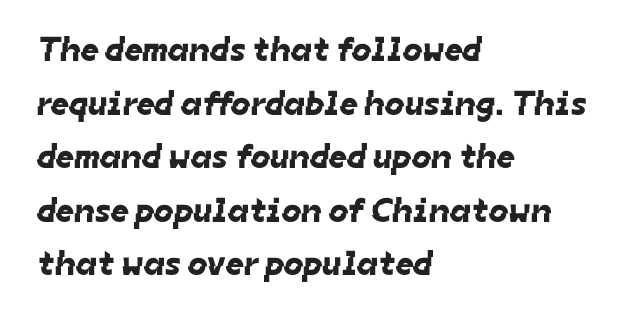
Q: Is the typeface a serif or a sans-serif typeface? A: Sans-serif.
Q: Is the text underlined? A: No.
Q: How is the paragraph aligned? A: Left-aligned.
Q: Is the spacing between letters normal or unusually wide? A: Normal.
Q: Is the spacing between lines tight, normal or loose? A: Normal.
Q: Width (condensed, normal, or wide)? A: Normal.
Q: Stroke contrast? A: Low.
Q: x-height? A: Medium.
Q: Monospaced? A: No.
